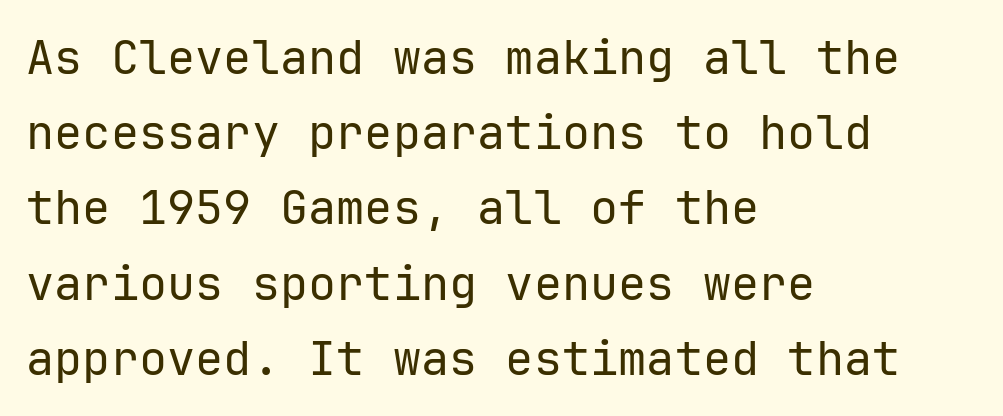
Rule under the text: the space is simply empty. The font sits on the lighter half of the weight spectrum, regular included. Quick note: interline space is typical. The rendering uses typewriter-style spacing with identical character cells.
